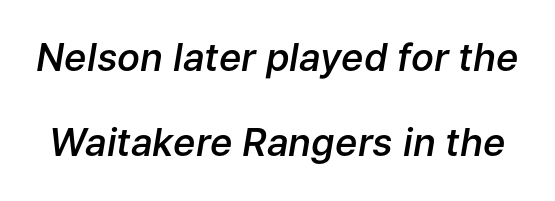
Q: Is the text bold? A: Semi-bold.
Q: Is the text italic (slanted)? A: Yes, it leans right by about 9 degrees.
Q: Is the text underlined? A: No.
Q: Is the spacing between letters normal or unusually wide? A: Normal.
Q: Is the spacing between lines tight, normal or loose? A: Loose.
Q: Width (condensed, normal, or wide)? A: Normal.
Q: Stroke contrast? A: Low.
Q: x-height? A: Medium.
Q: Monospaced? A: No.
